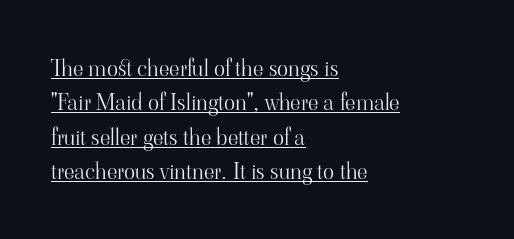
The image shows 23 px text type, upright; set left-aligned, normal line spacing (1.49x), normal letter spacing, underlined.
